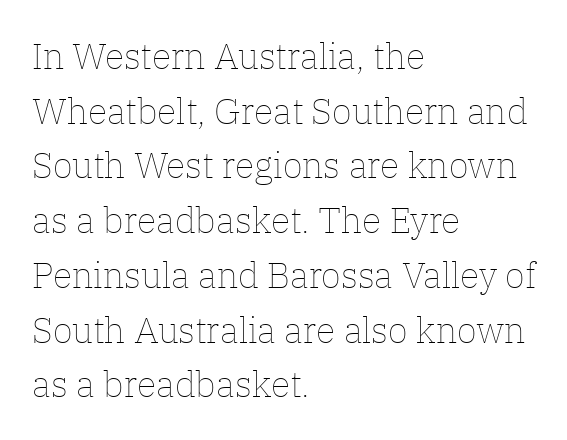
The image shows 36 px thin type, upright; set left-aligned, normal line spacing (1.52x), normal letter spacing, not underlined; low stroke contrast and a medium x-height.
